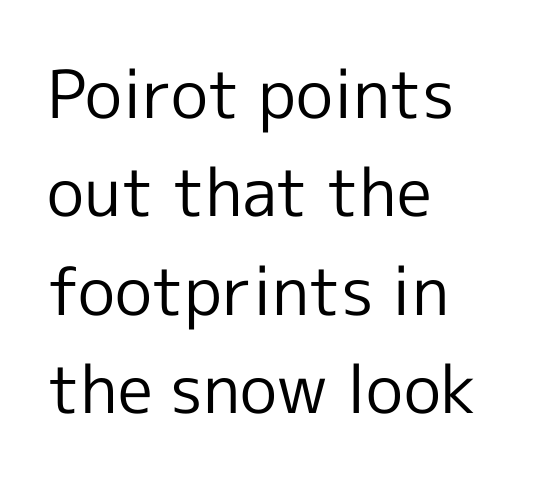
Letterform terminals end flat and unadorned throughout the passage. You could not count columns in this text — the font is proportionally spaced. Heaviness? Minimal to ordinary, like unemphasized prose. No italicization has been applied; the sample stays upright. Regular leading. The letterforms sit shoulder to shoulder at normal distance.
